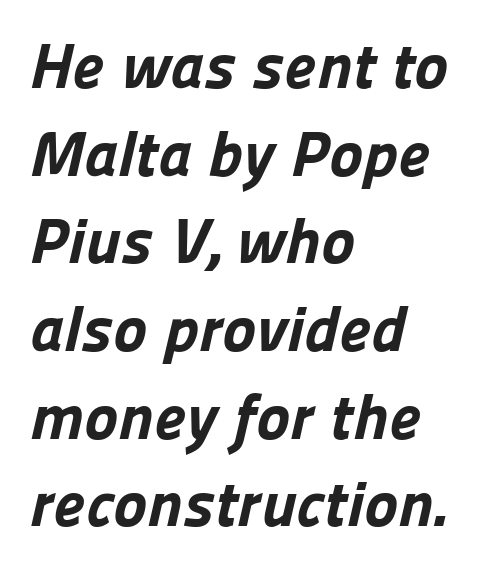
{"serif": "no", "bold": "yes", "weight": "bold", "width": "normal", "stroke_contrast": "low", "x_height": "medium", "monospaced": "no", "underline": "no", "align": "left", "line_spacing": "normal", "line_spacing_ratio": 1.37, "letter_spacing": "normal", "letter_spacing_em": 0.0, "glyph_px": 64}
